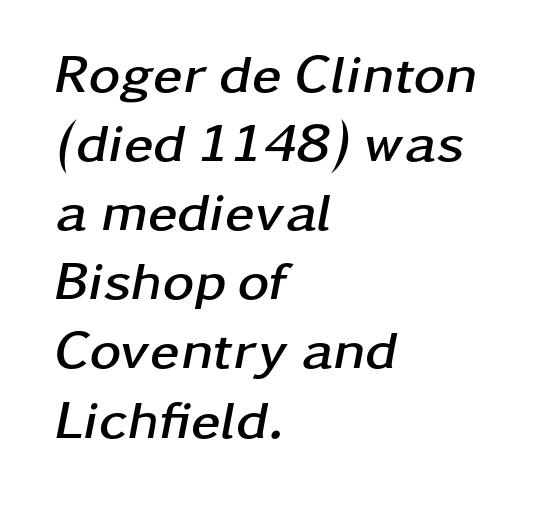
Spacing verdict: proportional, widths tailored to each character. Honestly, there is no underline to notice here at all. Successive baselines arrive at the customary interval. Stroke thickness is high; the sample reads as a true bold. In terms of letterspacing, this is plain default setting. These lines stack with their left ends in a neat column.
